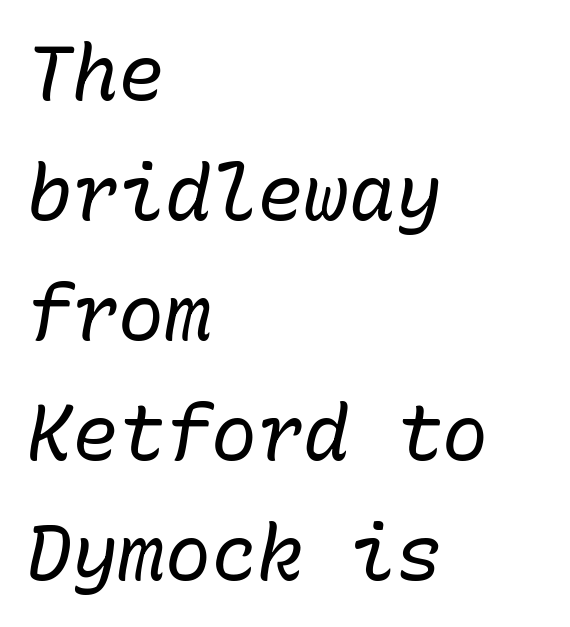
The passage shown is not bold in any degree. Vertical spacing — default. Is the letter spacing exaggerated? No — it looks like the ordinary default. A typesetter would call this monospace, since all characters share one set width.
